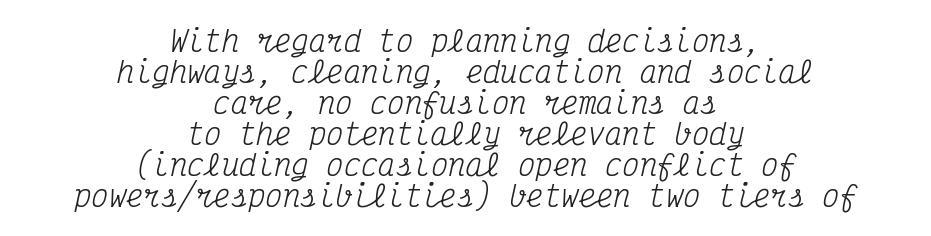
The image shows 29 px regular-weight, condensed serif type, italic (leaning right), monospaced; set centered, tight line spacing (1.07x), normal letter spacing, not underlined; medium stroke contrast and a medium x-height.
